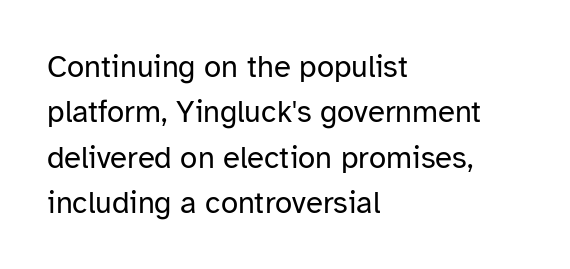
Q: Is the text bold? A: No.
Q: Is the text italic (slanted)? A: No, it is upright.
Q: Is the typeface a serif or a sans-serif typeface? A: Sans-serif.
Q: Is the text underlined? A: No.
Q: How is the paragraph aligned? A: Left-aligned.
Q: Is the spacing between letters normal or unusually wide? A: Normal.
Q: Is the spacing between lines tight, normal or loose? A: Normal.
Q: Width (condensed, normal, or wide)? A: Normal.
Q: Stroke contrast? A: Low.
Q: x-height? A: Medium.
Q: Monospaced? A: No.
